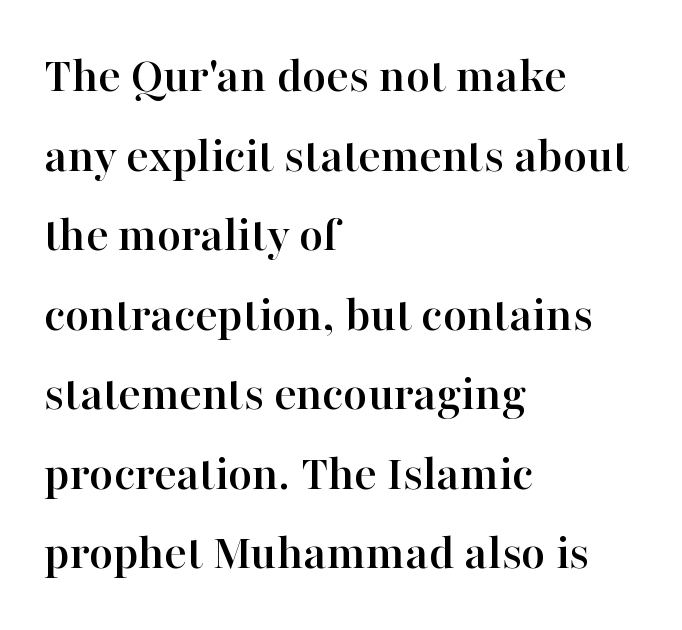
Q: Is the text italic (slanted)? A: No, it is upright.
Q: Is the typeface a serif or a sans-serif typeface? A: Serif.
Q: Is the text underlined? A: No.
Q: How is the paragraph aligned? A: Left-aligned.
Q: Is the spacing between letters normal or unusually wide? A: Normal.
Q: Is the spacing between lines tight, normal or loose? A: Normal.
Q: Width (condensed, normal, or wide)? A: Normal.
Q: Stroke contrast? A: High.
Q: x-height? A: Medium.
Q: Monospaced? A: No.
